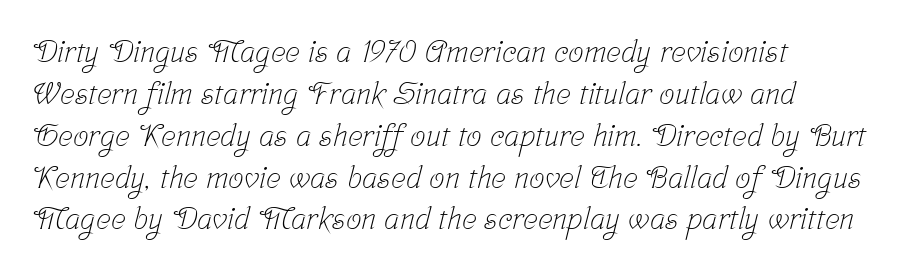
Q: Is the text bold? A: No.
Q: Is the typeface a serif or a sans-serif typeface? A: Serif.
Q: Is the text underlined? A: No.
Q: How is the paragraph aligned? A: Left-aligned.
Q: Is the spacing between letters normal or unusually wide? A: Normal.
Q: Is the spacing between lines tight, normal or loose? A: Normal.
Q: Width (condensed, normal, or wide)? A: Condensed.
Q: Stroke contrast? A: Low.
Q: x-height? A: Medium.
Q: Monospaced? A: No.
